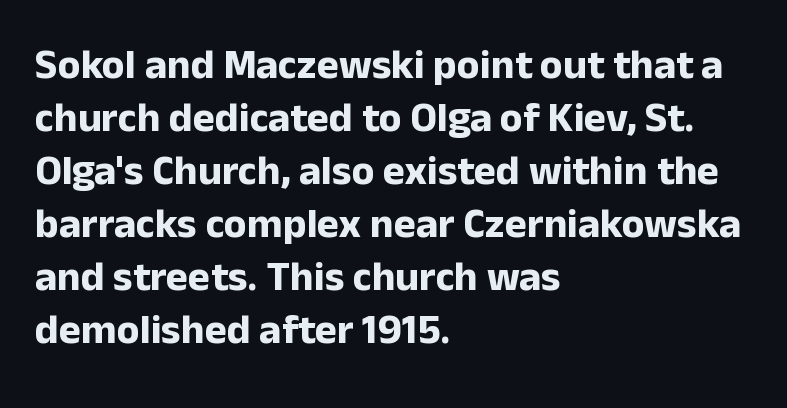
{"serif": "no", "italic": "no", "bold": "yes", "weight": "bold", "width": "normal", "stroke_contrast": "low", "x_height": "medium", "monospaced": "no", "underline": "no", "align": "left", "line_spacing": "normal", "line_spacing_ratio": 1.26, "letter_spacing": "normal", "letter_spacing_em": 0.0, "glyph_px": 42}
